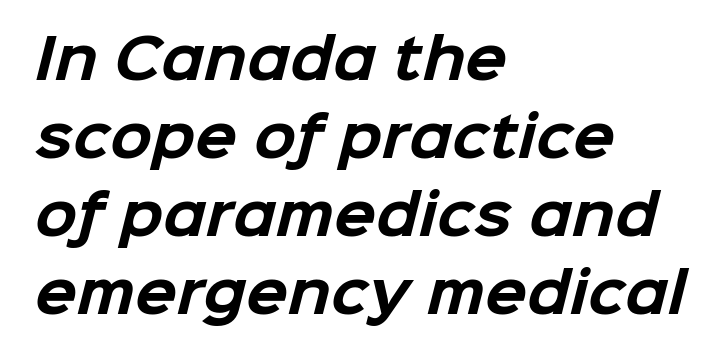
Q: Is the text bold? A: Yes.
Q: Is the typeface a serif or a sans-serif typeface? A: Sans-serif.
Q: Is the text underlined? A: No.
Q: How is the paragraph aligned? A: Left-aligned.
Q: Is the spacing between letters normal or unusually wide? A: Normal.
Q: Is the spacing between lines tight, normal or loose? A: Normal.
Q: Width (condensed, normal, or wide)? A: Normal.
Q: Stroke contrast? A: Low.
Q: x-height? A: Medium.
Q: Monospaced? A: No.
